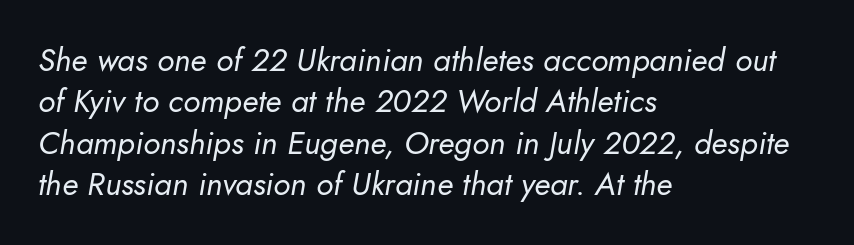
Characters are canted at an angle relative to the baseline's perpendicular. The letters advance in unequal steps, a hallmark of proportional type. The string is rendered with underlining switched off. The rendering anchors every line to the left-hand side.
